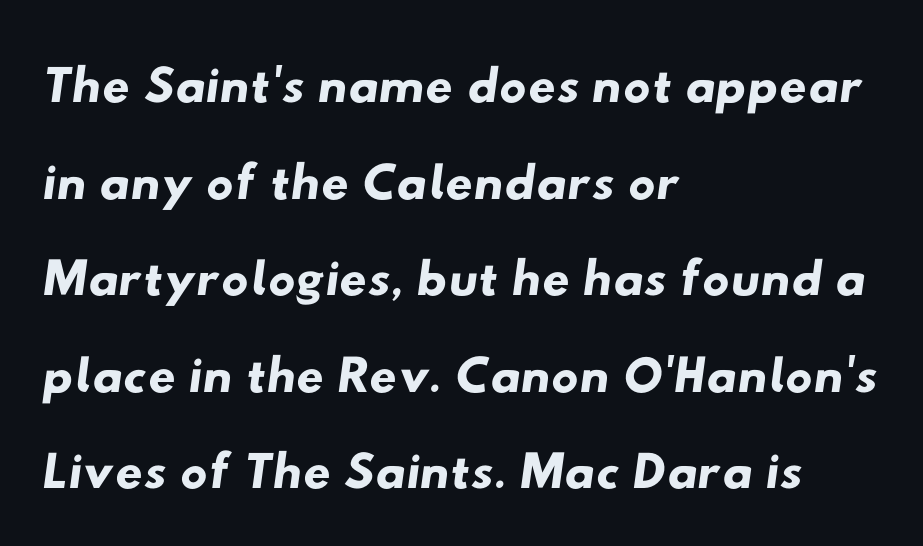
The image shows 76 px wide sans-serif type; set left-aligned, normal line spacing (1.27x), normal letter spacing, not underlined; low stroke contrast and a small x-height.
